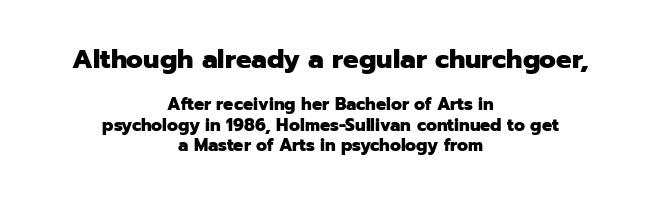
Q: Is the text bold? A: Yes.
Q: Is the text italic (slanted)? A: No, it is upright.
Q: Is the text underlined? A: No.
Q: How is the paragraph aligned? A: Centered.
Q: Is the spacing between letters normal or unusually wide? A: Normal.
Q: Which block of text is set in a larger size, the first (top) or the second (bottom)? A: The first (top) one.
